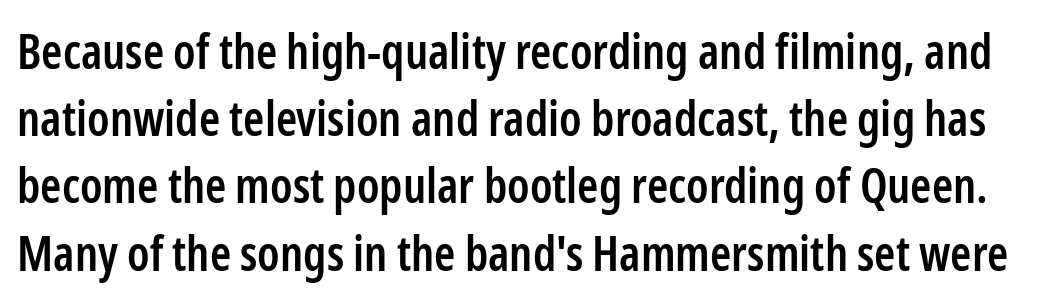
Unlike italic type, these characters show no tilt at all. A typesetter would call this proportional, since set widths differ per character. Examine the stroke ends and you'll find no serifs. Whoever set this chose a conventional vertical rhythm. No word sits above an underline.
